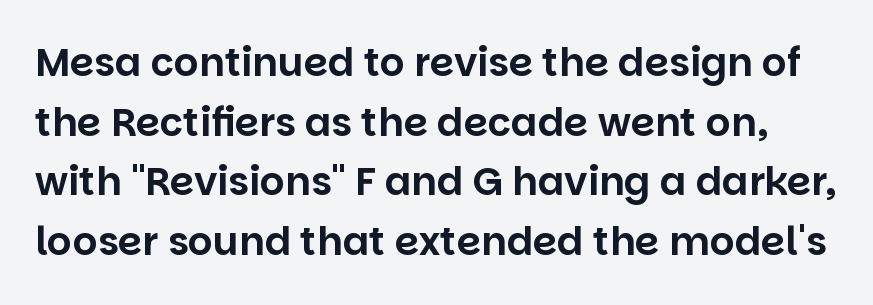
Q: Is the text italic (slanted)? A: No, it is upright.
Q: Is the typeface a serif or a sans-serif typeface? A: Sans-serif.
Q: Is the text underlined? A: No.
Q: Is the spacing between letters normal or unusually wide? A: Normal.
Q: Is the spacing between lines tight, normal or loose? A: Normal.
Q: Width (condensed, normal, or wide)? A: Normal.
Q: Stroke contrast? A: Low.
Q: x-height? A: Large.
Q: Monospaced? A: No.
